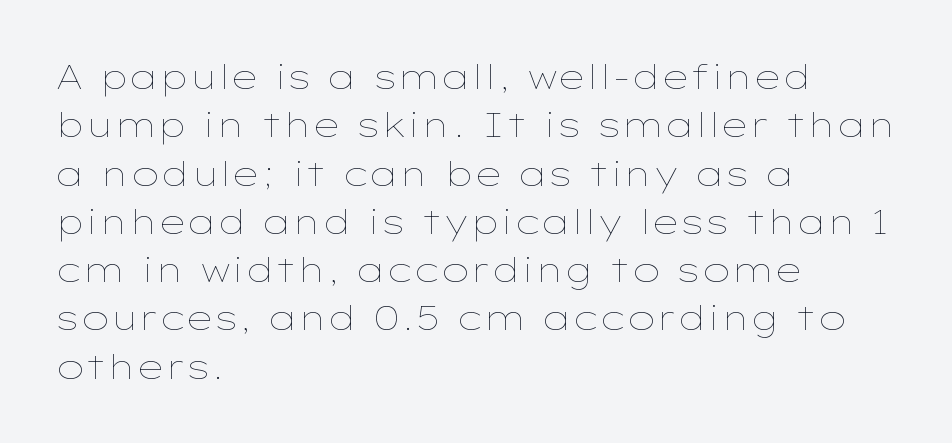
The image shows 34 px thin, wide type, upright; set left-aligned, normal line spacing (1.42x), normal letter spacing, not underlined; low stroke contrast and a medium x-height.
